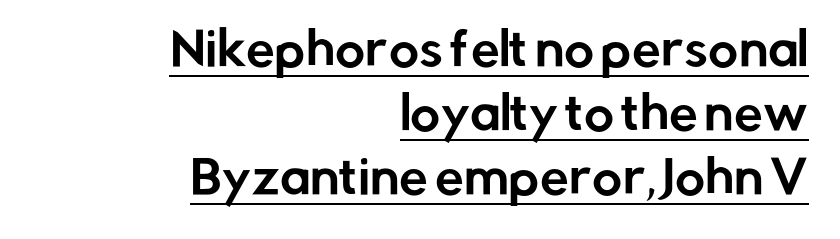
Q: Is the text italic (slanted)? A: No, it is upright.
Q: Is the typeface a serif or a sans-serif typeface? A: Sans-serif.
Q: Is the text underlined? A: Yes.
Q: How is the paragraph aligned? A: Right-aligned.
Q: Is the spacing between letters normal or unusually wide? A: Normal.
Q: Is the spacing between lines tight, normal or loose? A: Normal.
Q: Width (condensed, normal, or wide)? A: Normal.
Q: Stroke contrast? A: Low.
Q: x-height? A: Medium.
Q: Monospaced? A: No.
